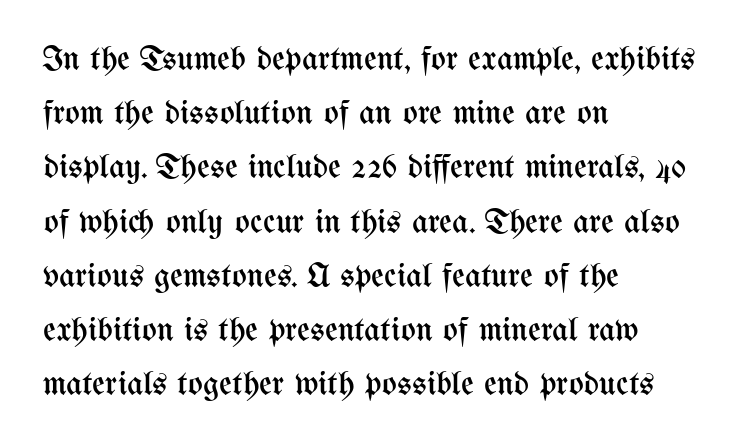
The image shows 35 px regular-weight, condensed type, upright; set left-aligned, normal line spacing (1.55x), normal letter spacing, not underlined; medium stroke contrast and a medium x-height.
